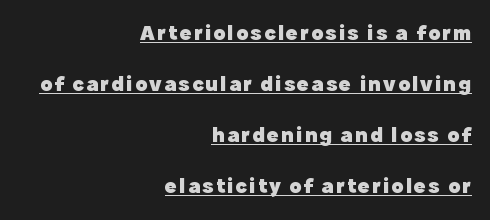
The image shows 22 px bold type, upright; set right-aligned, loose line spacing (2.32x), underlined.
